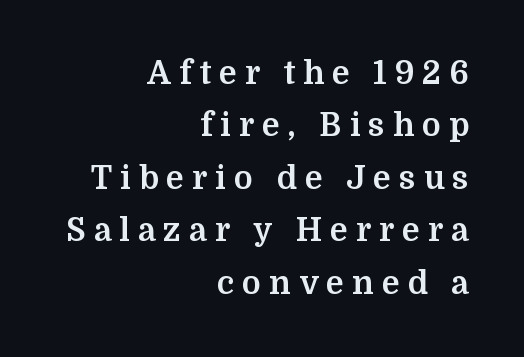
{"serif": "yes", "italic": "no", "bold": "yes", "weight": "bold", "width": "normal", "stroke_contrast": "medium", "x_height": "medium", "monospaced": "no", "underline": "no", "align": "right", "line_spacing": "normal", "line_spacing_ratio": 1.64, "letter_spacing": "wide", "letter_spacing_em": 0.25, "glyph_px": 32}
